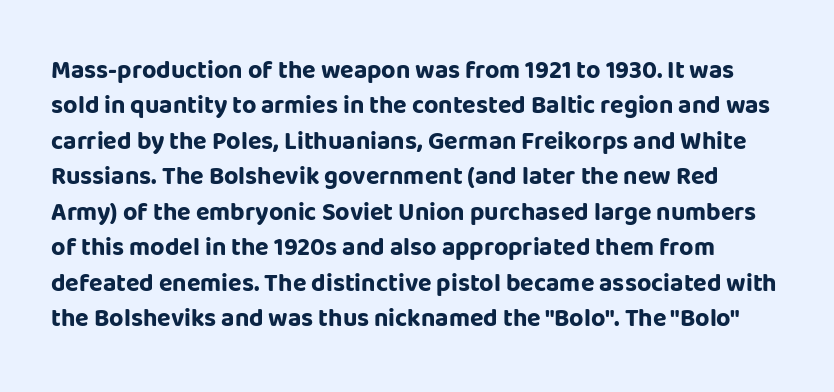
Q: Is the text bold? A: Yes.
Q: Is the text italic (slanted)? A: No, it is upright.
Q: Is the text underlined? A: No.
Q: Is the spacing between letters normal or unusually wide? A: Normal.
Q: Is the spacing between lines tight, normal or loose? A: Normal.
